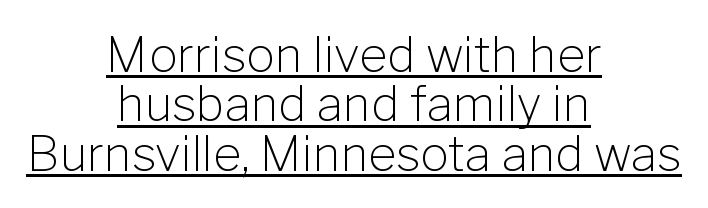
The image shows 48 px light sans-serif type, upright; set centered, tight line spacing (1.03x), normal letter spacing, underlined; low stroke contrast and a medium x-height.
